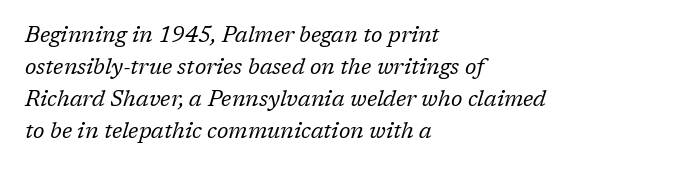
{"italic": "yes", "lean": "right", "slant_degrees": 17, "bold": "no", "underline": "no", "align": "left", "line_spacing": "normal", "line_spacing_ratio": 1.46, "letter_spacing": "normal", "letter_spacing_em": 0.0, "glyph_px": 22}
